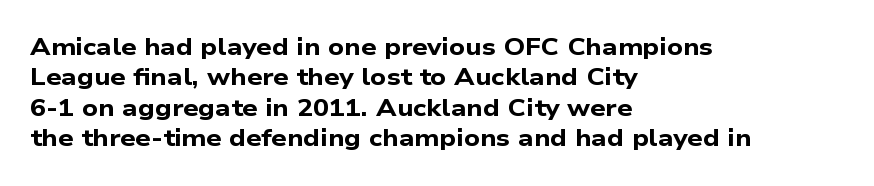
Q: Is the text bold? A: Yes.
Q: Is the text underlined? A: No.
Q: How is the paragraph aligned? A: Left-aligned.
Q: Is the spacing between letters normal or unusually wide? A: Normal.
Q: Is the spacing between lines tight, normal or loose? A: Normal.
